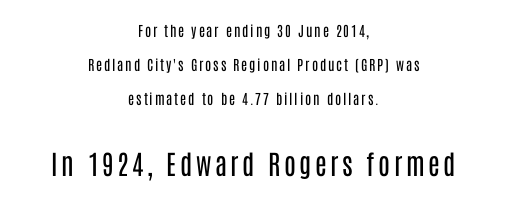
Q: Is the text bold? A: No.
Q: Is the text italic (slanted)? A: No, it is upright.
Q: Is the text underlined? A: No.
Q: How is the paragraph aligned? A: Centered.
Q: Is the spacing between lines tight, normal or loose? A: Loose.
Q: Which block of text is set in a larger size, the first (top) or the second (bottom)? A: The second (bottom) one.
